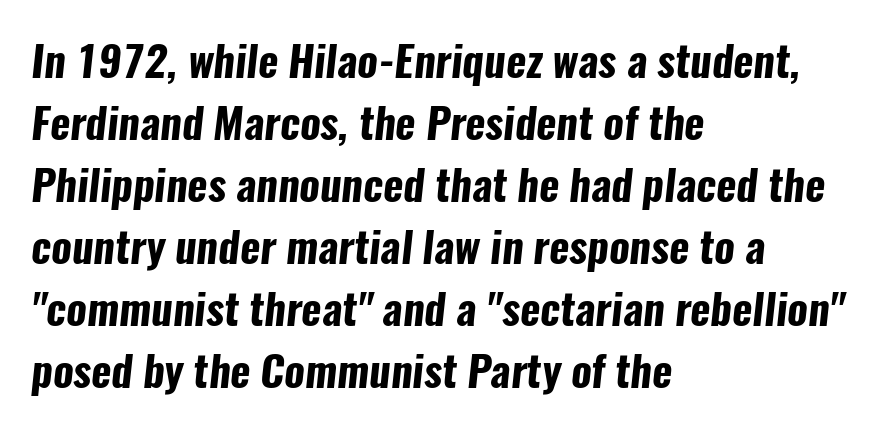
The face used here is proportionally spaced, like ordinary book or web type. This sample uses plain, unmodified letter spacing. You can tell from the bare stems that sans-serif type was used. Students, this is bold: see how much ink each stroke carries. All the whitespace from short lines collects on the right. Just letters on the line, the space beneath them empty.
